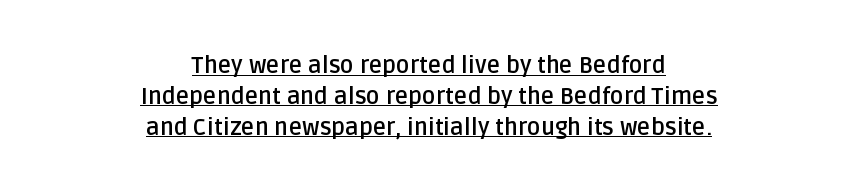
The image shows 23 px bold type, upright; set centered, normal line spacing (1.34x), normal letter spacing, underlined.
